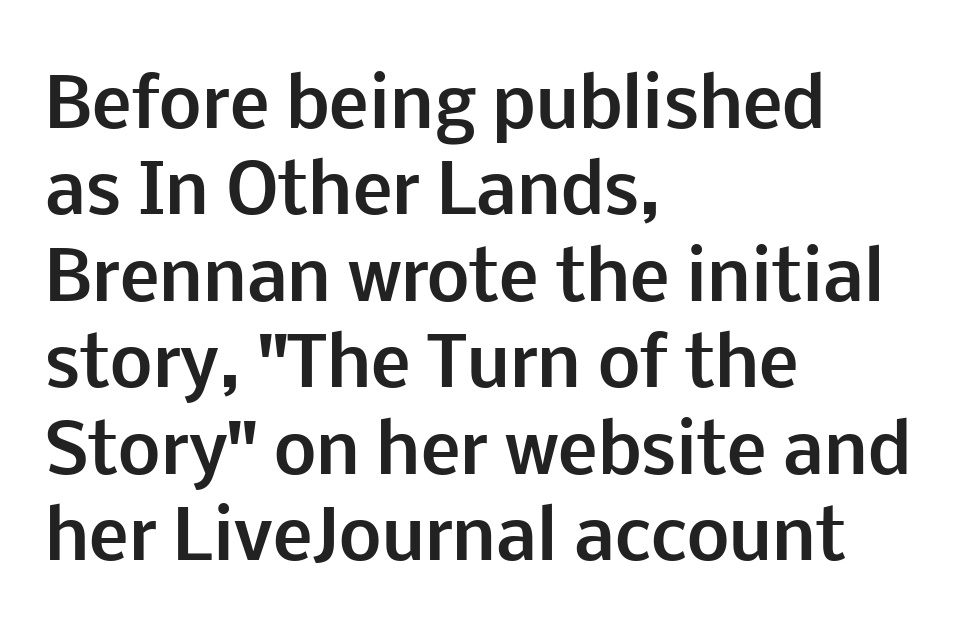
Q: Is the text bold? A: Yes.
Q: Is the text italic (slanted)? A: No, it is upright.
Q: Is the typeface a serif or a sans-serif typeface? A: Sans-serif.
Q: Is the text underlined? A: No.
Q: How is the paragraph aligned? A: Left-aligned.
Q: Is the spacing between letters normal or unusually wide? A: Normal.
Q: Is the spacing between lines tight, normal or loose? A: Normal.
Q: Width (condensed, normal, or wide)? A: Normal.
Q: Stroke contrast? A: Low.
Q: x-height? A: Medium.
Q: Monospaced? A: No.
